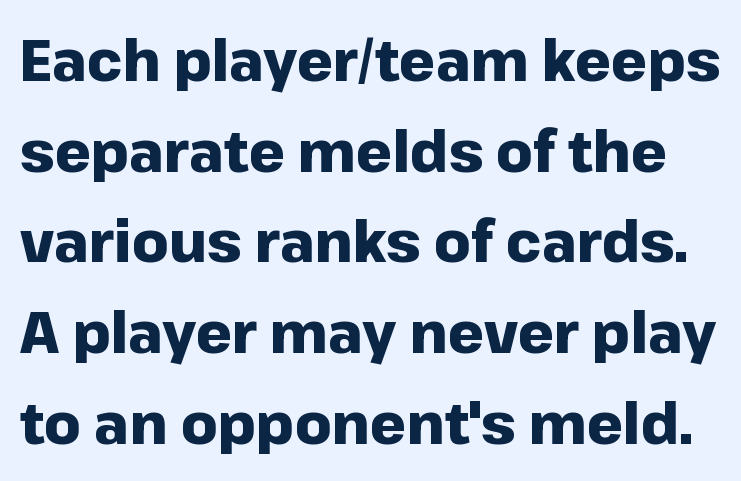
{"serif": "no", "italic": "no", "bold": "yes", "weight": "heavy", "width": "normal", "stroke_contrast": "low", "x_height": "medium", "monospaced": "no", "underline": "no", "line_spacing": "normal", "line_spacing_ratio": 1.59, "letter_spacing": "normal", "letter_spacing_em": 0.0, "glyph_px": 57}
